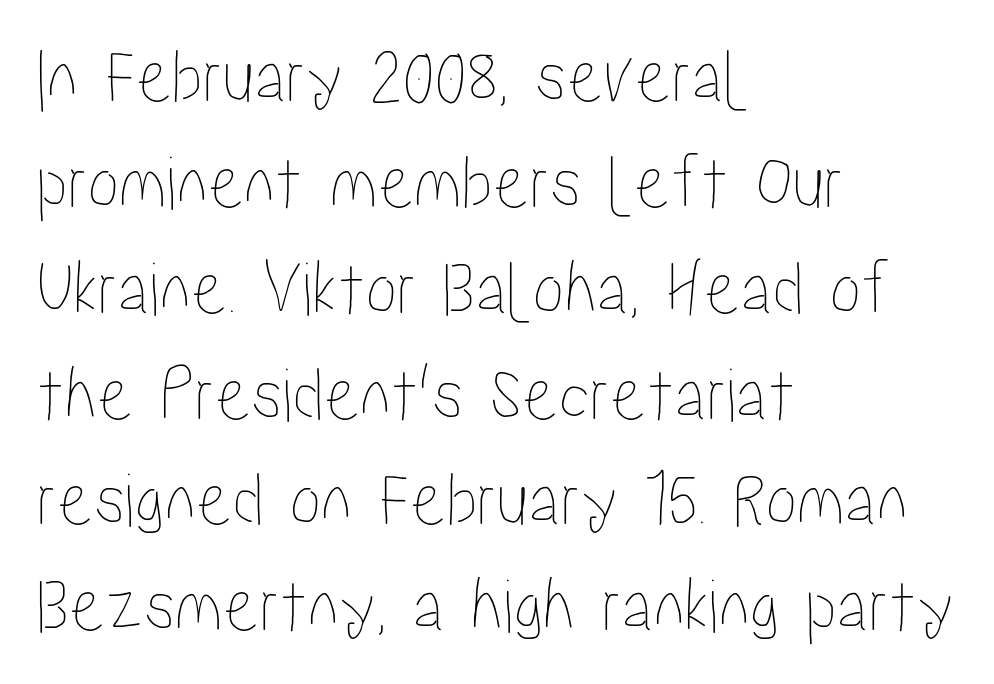
{"italic": "no", "width": "condensed", "stroke_contrast": "low", "x_height": "medium", "monospaced": "no", "underline": "no", "align": "left", "line_spacing": "normal", "line_spacing_ratio": 1.34, "letter_spacing": "normal", "letter_spacing_em": 0.0, "glyph_px": 79}
